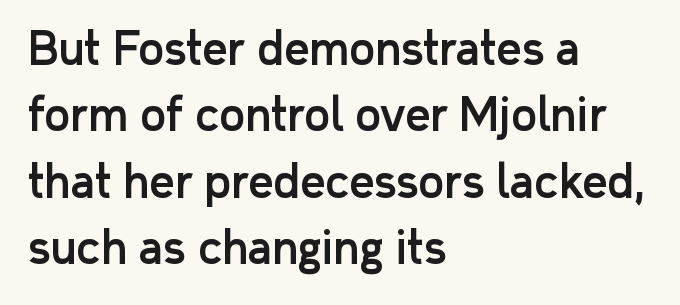
The image shows 44 px sans-serif type, upright; set left-aligned, normal line spacing (1.51x), normal letter spacing, not underlined; low stroke contrast and a medium x-height.
